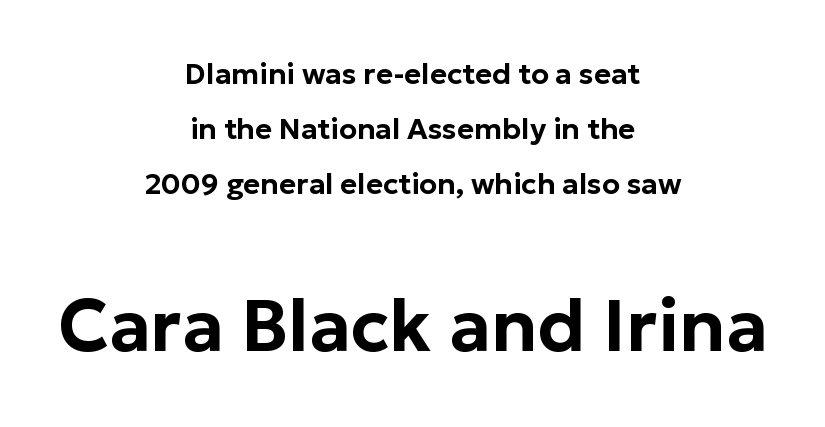
The image shows 73 px sans-serif type, upright; set centered, loose line spacing (1.9x), normal letter spacing, not underlined; the second (bottom) block is 2.52x larger; low stroke contrast and a medium x-height.
